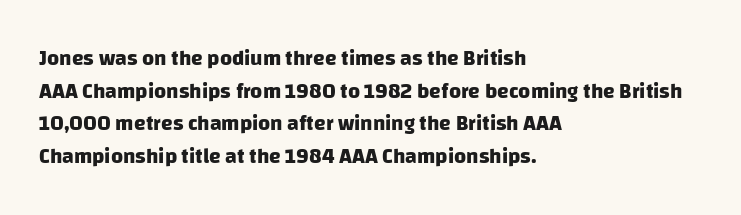
{"bold": "yes", "underline": "no", "align": "left", "line_spacing": "normal", "line_spacing_ratio": 1.55, "letter_spacing": "normal", "letter_spacing_em": 0.0, "glyph_px": 21}
